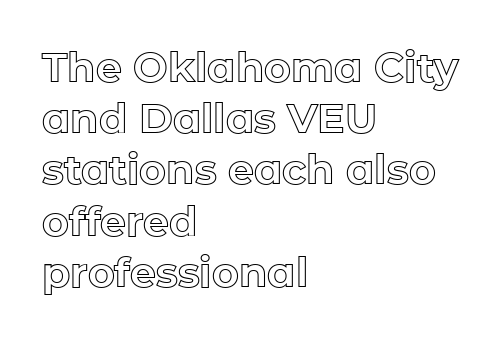
{"italic": "no", "width": "normal", "x_height": "medium", "monospaced": "no", "underline": "no", "align": "left", "line_spacing": "normal", "line_spacing_ratio": 1.25, "letter_spacing": "normal", "letter_spacing_em": 0.0, "glyph_px": 41}
